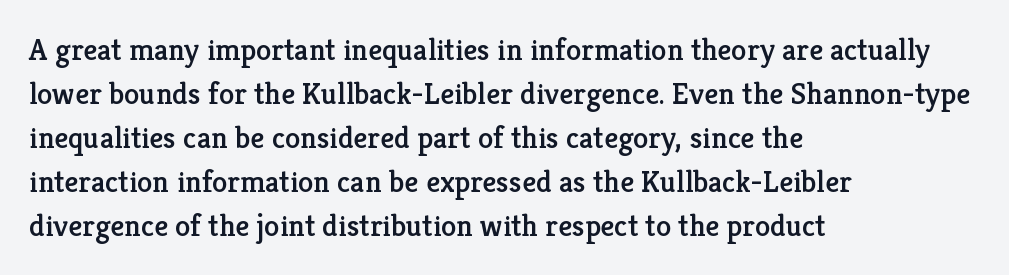
Q: Is the text italic (slanted)? A: No, it is upright.
Q: Is the typeface a serif or a sans-serif typeface? A: Serif.
Q: Is the text underlined? A: No.
Q: How is the paragraph aligned? A: Left-aligned.
Q: Is the spacing between letters normal or unusually wide? A: Normal.
Q: Is the spacing between lines tight, normal or loose? A: Normal.
Q: Width (condensed, normal, or wide)? A: Normal.
Q: Stroke contrast? A: Low.
Q: x-height? A: Medium.
Q: Monospaced? A: No.
